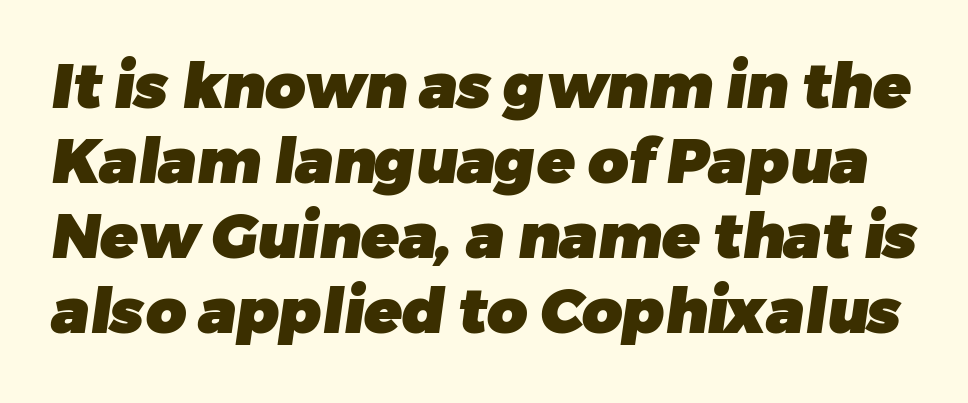
The image shows 62 px heavy sans-serif type; set line spacing 1.21x, normal letter spacing, not underlined; low stroke contrast and a medium x-height.
